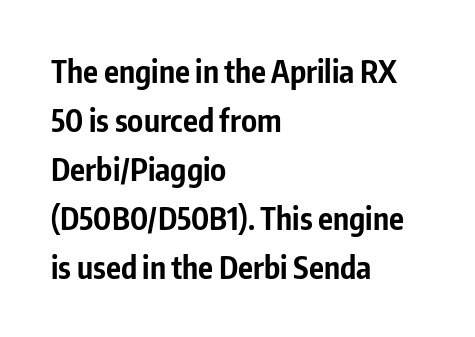
{"serif": "no", "italic": "no", "bold": "yes", "weight": "bold", "width": "condensed", "stroke_contrast": "low", "x_height": "medium", "monospaced": "no", "underline": "no", "align": "left", "line_spacing": "normal", "line_spacing_ratio": 1.58, "letter_spacing": "normal", "letter_spacing_em": 0.0, "glyph_px": 31}
